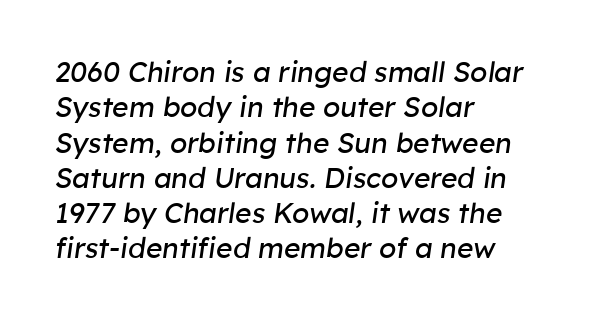
The image shows 28 px regular-weight type, italic (leaning right); set left-aligned, normal line spacing (1.26x), normal letter spacing, not underlined; low stroke contrast and a medium x-height.
